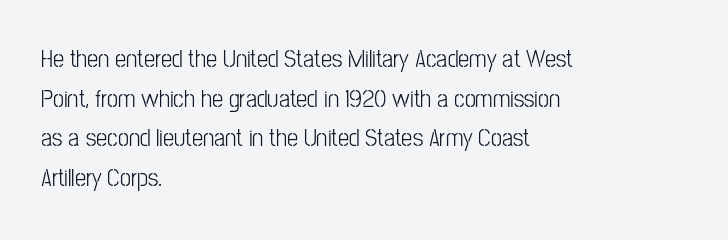
Words appear dense and cohesive because spacing is normal. Italic? Not at all — the glyphs are vertical. Horizontally, the lines are justified to the leading edge only. Leading matches the norm, producing a regular column. Each row of text sits above clean, open space.
